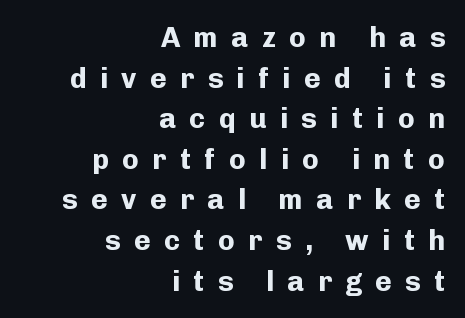
Underlining? Definitely not there. The rendering uses a bold face; every stroke is thick and dark. What kind of face is this? One without serifs — a sans. Glyph-to-glyph distance is far greater than everyday printed text.
